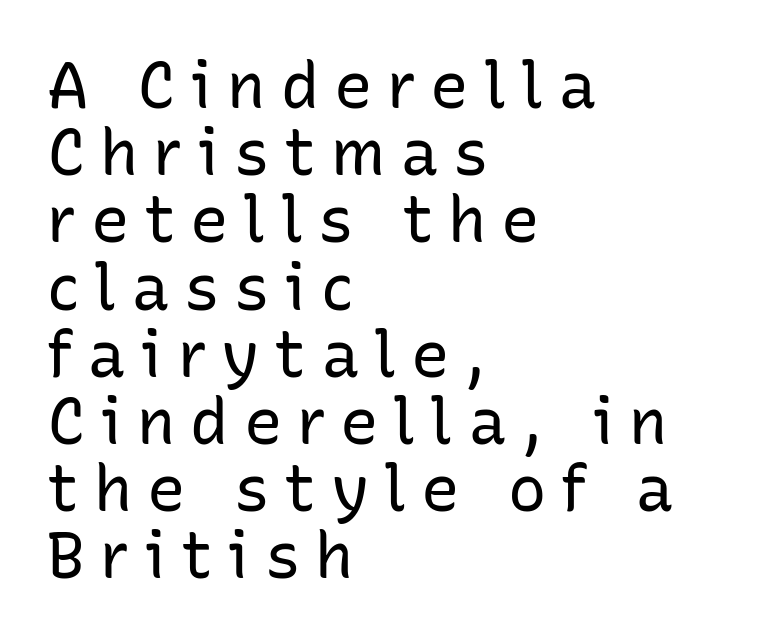
{"serif": "no", "italic": "no", "bold": "no", "weight": "regular", "width": "normal", "stroke_contrast": "low", "x_height": "medium", "monospaced": "no", "underline": "no", "align": "left", "line_spacing": "tight", "line_spacing_ratio": 1.05, "letter_spacing": "wide", "letter_spacing_em": 0.23, "glyph_px": 64}
